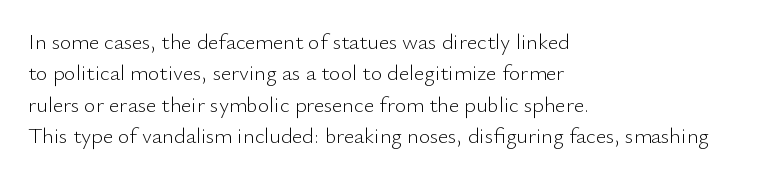
{"italic": "no", "bold": "no", "underline": "no", "align": "left", "line_spacing": "normal", "line_spacing_ratio": 1.43, "letter_spacing": "normal", "letter_spacing_em": 0.0, "glyph_px": 22}
